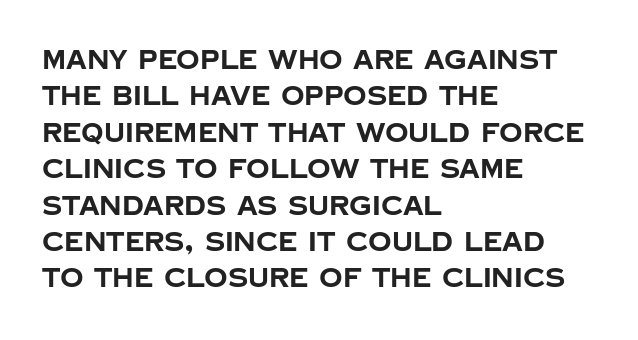
The image shows 26 px bold type, upright; set left-aligned, normal line spacing (1.4x), normal letter spacing, not underlined.
